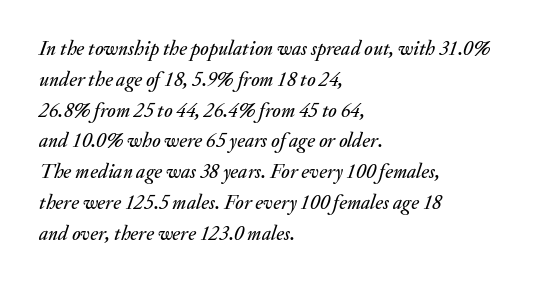
Q: Is the text italic (slanted)? A: Yes, it leans right by about 20 degrees.
Q: Is the text underlined? A: No.
Q: How is the paragraph aligned? A: Left-aligned.
Q: Is the spacing between letters normal or unusually wide? A: Normal.
Q: Is the spacing between lines tight, normal or loose? A: Normal.
